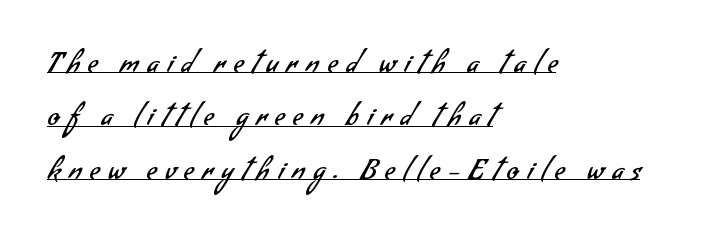
{"bold": "no", "underline": "yes", "align": "left", "line_spacing": "loose", "line_spacing_ratio": 1.98, "letter_spacing": "wide", "letter_spacing_em": 0.32, "glyph_px": 27}
